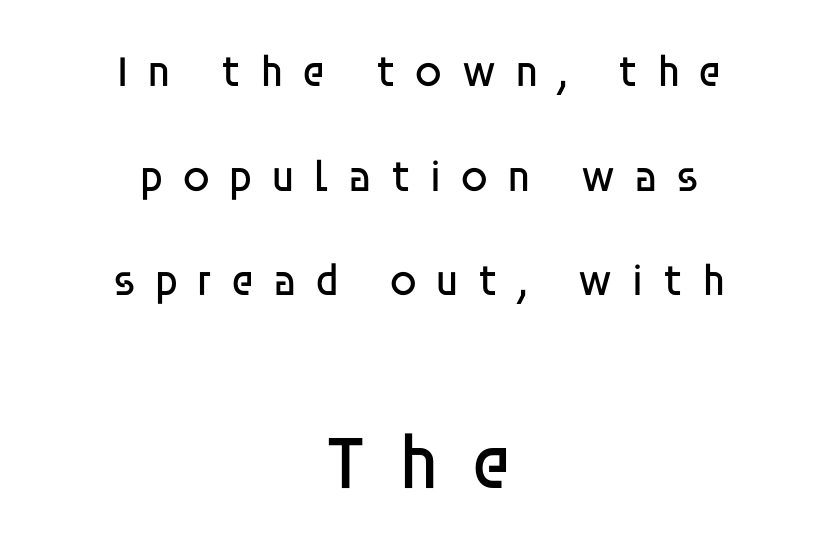
Q: Is the text bold? A: No.
Q: Is the text italic (slanted)? A: No, it is upright.
Q: Is the typeface a serif or a sans-serif typeface? A: Sans-serif.
Q: Is the text underlined? A: No.
Q: How is the paragraph aligned? A: Centered.
Q: Is the spacing between letters normal or unusually wide? A: Unusually wide.
Q: Is the spacing between lines tight, normal or loose? A: Loose.
Q: Which block of text is set in a larger size, the first (top) or the second (bottom)? A: The second (bottom) one.
Q: Width (condensed, normal, or wide)? A: Normal.
Q: Stroke contrast? A: Low.
Q: x-height? A: Large.
Q: Monospaced? A: No.
